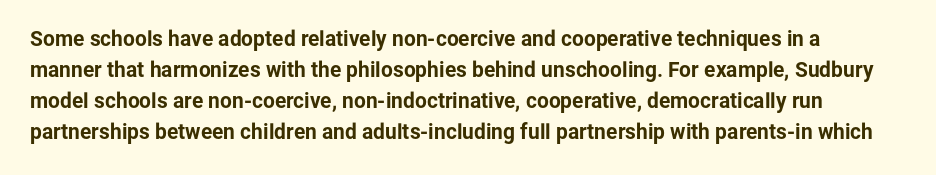
The image shows 21 px bold type, upright; set normal line spacing (1.47x), normal letter spacing, not underlined.
